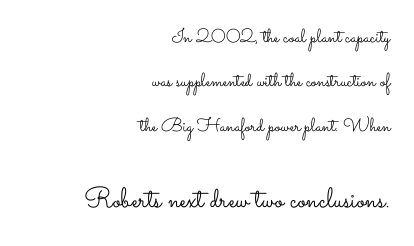
Q: Is the text bold? A: No.
Q: Is the text italic (slanted)? A: Yes.
Q: Is the text underlined? A: No.
Q: How is the paragraph aligned? A: Right-aligned.
Q: Is the spacing between letters normal or unusually wide? A: Normal.
Q: Is the spacing between lines tight, normal or loose? A: Loose.
Q: Which block of text is set in a larger size, the first (top) or the second (bottom)? A: The second (bottom) one.
Q: Width (condensed, normal, or wide)? A: Wide.
Q: Stroke contrast? A: Low.
Q: x-height? A: Small.
Q: Monospaced? A: No.
